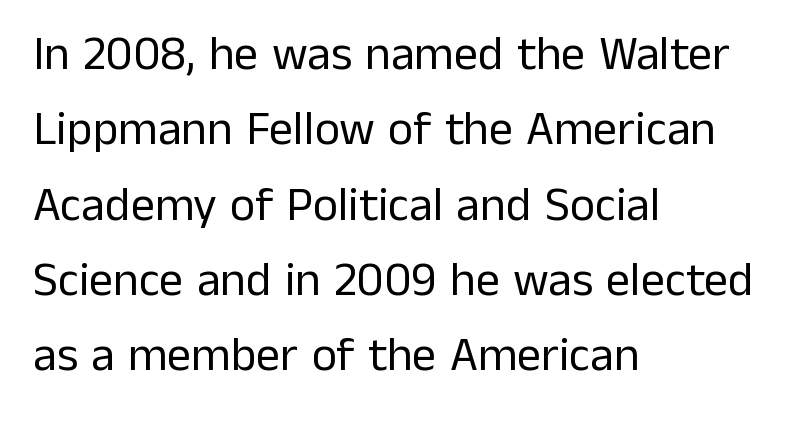
{"serif": "no", "italic": "no", "bold": "no", "weight": "regular", "width": "normal", "stroke_contrast": "low", "x_height": "medium", "monospaced": "no", "underline": "no", "align": "left", "line_spacing": "normal", "line_spacing_ratio": 1.57, "letter_spacing": "normal", "letter_spacing_em": 0.0, "glyph_px": 48}
